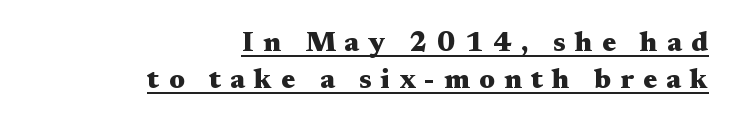
The image shows 28 px heavy, wide serif type, upright; set right-aligned, normal line spacing (1.32x), unusually wide letter spacing (+0.33 em), underlined; medium stroke contrast and a medium x-height.
